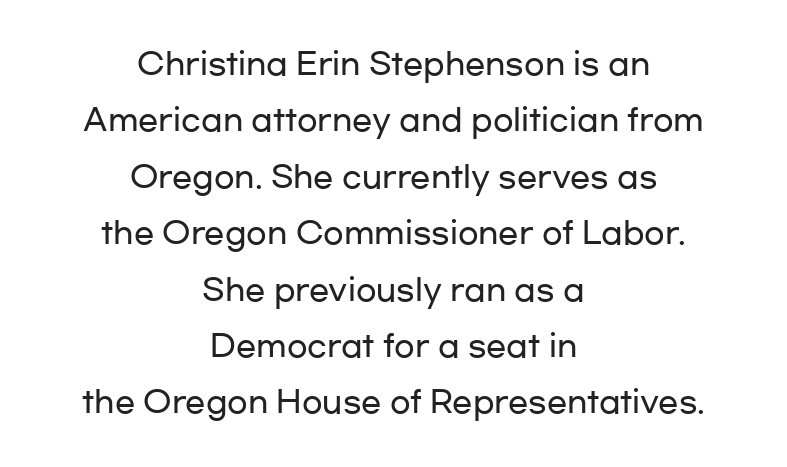
{"serif": "no", "italic": "no", "width": "wide", "stroke_contrast": "low", "x_height": "medium", "monospaced": "no", "underline": "no", "align": "center", "line_spacing_ratio": 1.88, "letter_spacing": "normal", "letter_spacing_em": 0.0, "glyph_px": 30}
